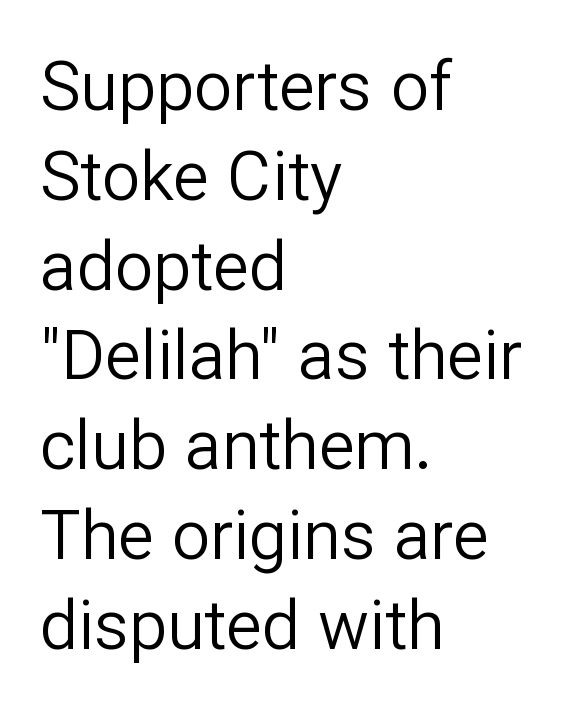
{"serif": "no", "italic": "no", "bold": "no", "weight": "regular", "width": "normal", "stroke_contrast": "low", "x_height": "medium", "monospaced": "no", "underline": "no", "align": "left", "line_spacing": "normal", "line_spacing_ratio": 1.32, "letter_spacing": "normal", "letter_spacing_em": 0.0, "glyph_px": 68}
